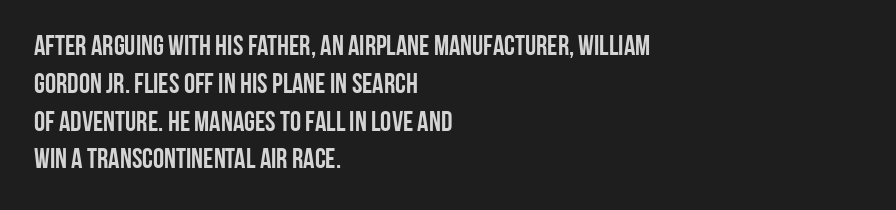
The image shows 28 px condensed sans-serif type, upright; set left-aligned, normal line spacing (1.35x), normal letter spacing, not underlined; low stroke contrast and a large x-height.
